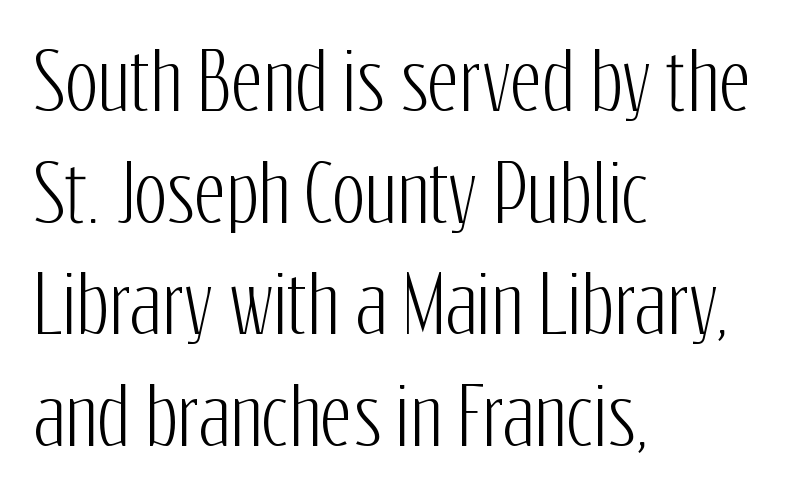
Here the designer chose a conventional face with non-uniform glyph widths. Horizontal alignment here is leftward, the default for most running prose. Decoration check: the copy has no underline. Check where the strokes stop: nothing finishes them off — pure sans. The face used here is rendered with its standard letterfit. Posture: straight, roman, zero tilt.
